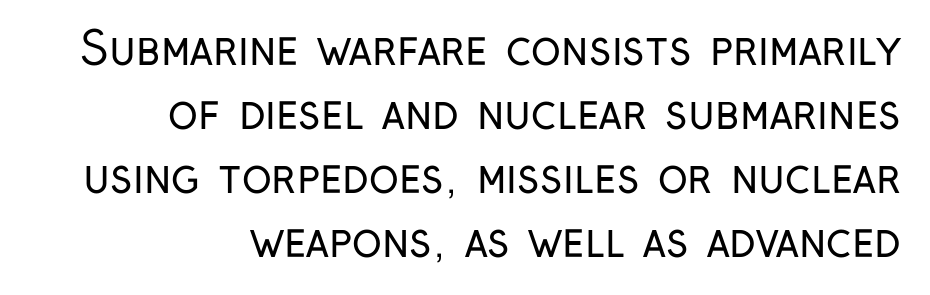
The image shows 45 px regular-weight, condensed sans-serif type, upright; set right-aligned, normal line spacing (1.42x), normal letter spacing, not underlined; low stroke contrast and a medium x-height.
